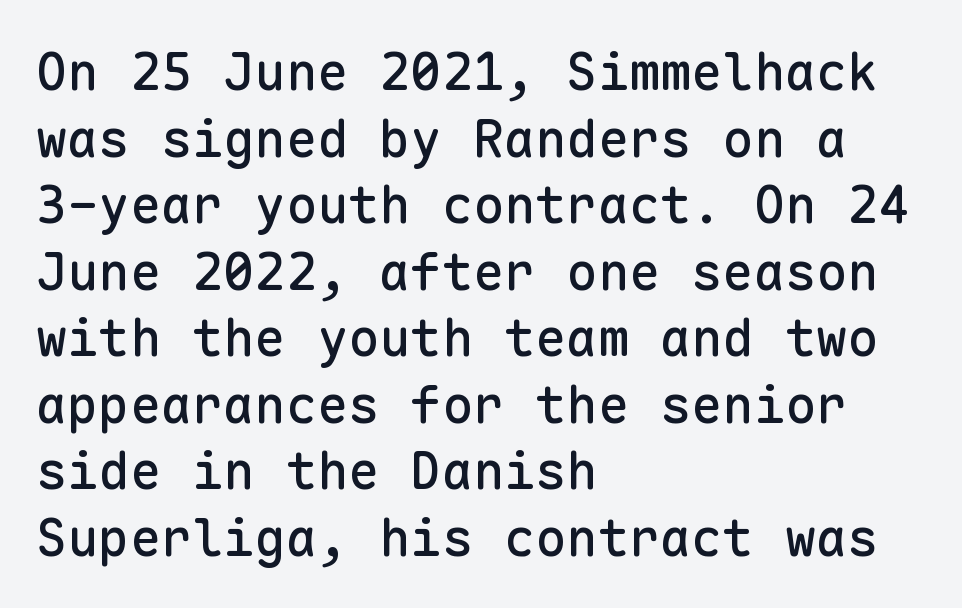
Q: Is the text italic (slanted)? A: No, it is upright.
Q: Is the typeface a serif or a sans-serif typeface? A: Sans-serif.
Q: Is the text underlined? A: No.
Q: How is the paragraph aligned? A: Left-aligned.
Q: Is the spacing between letters normal or unusually wide? A: Normal.
Q: Is the spacing between lines tight, normal or loose? A: Normal.
Q: Width (condensed, normal, or wide)? A: Normal.
Q: Stroke contrast? A: Low.
Q: x-height? A: Medium.
Q: Monospaced? A: Yes.
